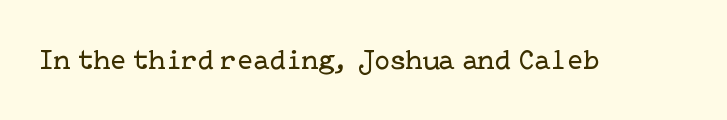
The image shows 29 px regular-weight serif type, upright; set normal letter spacing, not underlined; low stroke contrast and a medium x-height.
